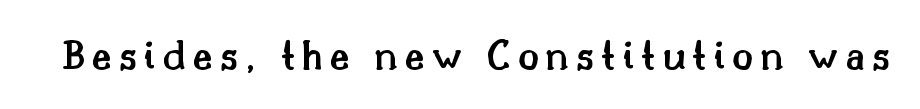
Q: Is the text bold? A: Semi-bold.
Q: Is the text italic (slanted)? A: No, it is upright.
Q: Is the typeface a serif or a sans-serif typeface? A: Serif.
Q: Is the text underlined? A: No.
Q: Width (condensed, normal, or wide)? A: Normal.
Q: Stroke contrast? A: Medium.
Q: x-height? A: Small.
Q: Monospaced? A: No.
